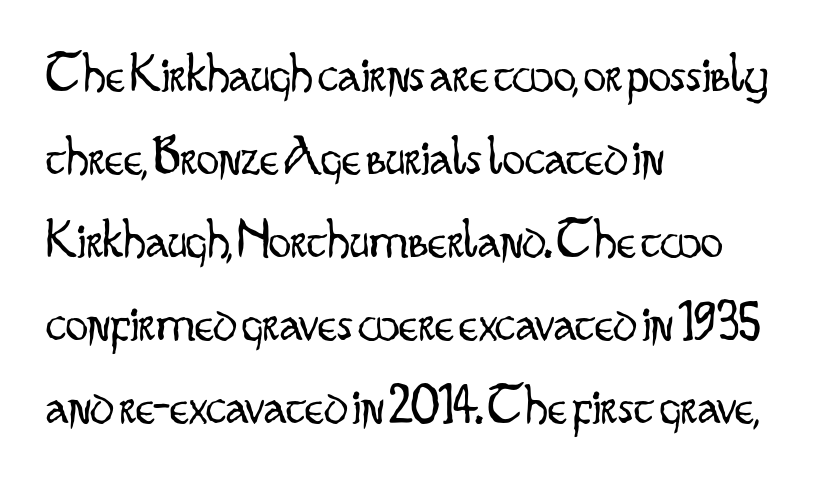
{"serif": "no", "italic": "no", "bold": "no", "weight": "light", "width": "condensed", "stroke_contrast": "low", "x_height": "small", "monospaced": "no", "underline": "no", "align": "left", "line_spacing": "normal", "line_spacing_ratio": 1.48, "letter_spacing": "normal", "letter_spacing_em": 0.0, "glyph_px": 56}
